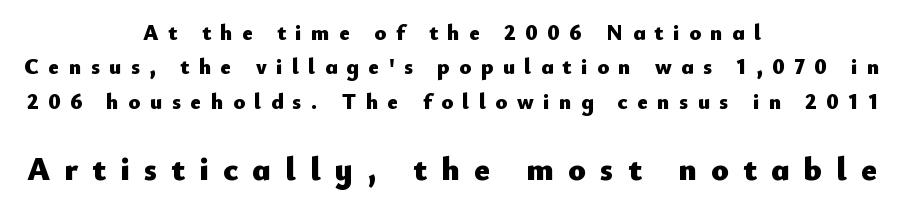
{"serif": "no", "italic": "no", "bold": "yes", "weight": "heavy", "width": "normal", "stroke_contrast": "low", "x_height": "small", "monospaced": "no", "underline": "no", "align": "center", "line_spacing": "normal", "line_spacing_ratio": 1.56, "letter_spacing": "wide", "letter_spacing_em": 0.43, "larger_block": "second", "size_ratio": 1.5, "glyph_px": 33}
